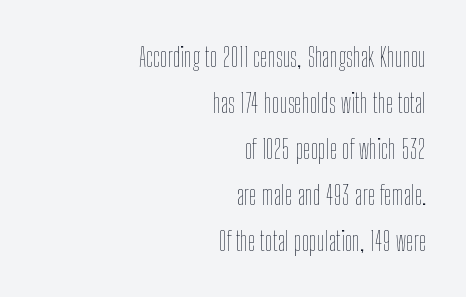
Q: Is the text bold? A: No.
Q: Is the text italic (slanted)? A: No, it is upright.
Q: Is the text underlined? A: No.
Q: How is the paragraph aligned? A: Right-aligned.
Q: Is the spacing between letters normal or unusually wide? A: Normal.
Q: Is the spacing between lines tight, normal or loose? A: Normal.
